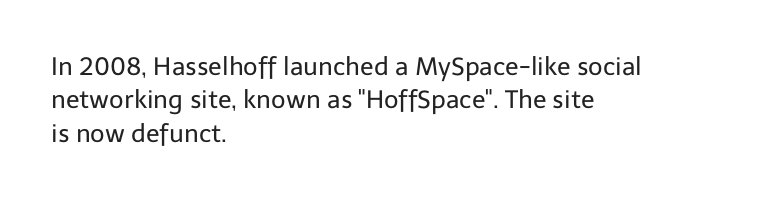
The image shows 25 px text type, upright; set left-aligned, normal line spacing (1.34x), normal letter spacing, not underlined.
